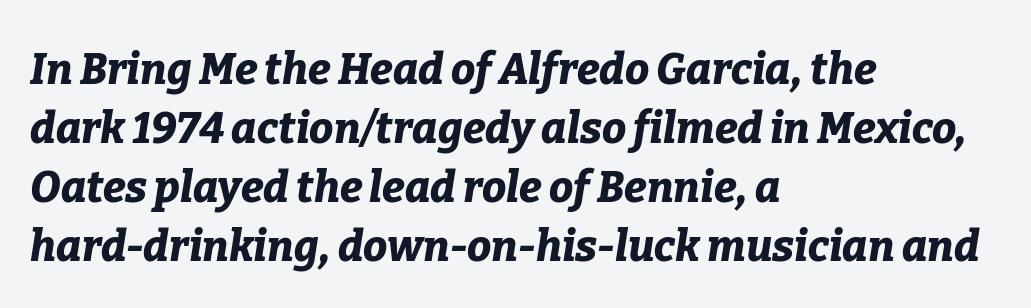
{"italic": "yes", "lean": "right", "slant_degrees": 9, "bold": "yes", "weight": "bold", "width": "normal", "stroke_contrast": "low", "x_height": "medium", "monospaced": "no", "underline": "no", "align": "left", "line_spacing": "normal", "line_spacing_ratio": 1.37, "letter_spacing": "normal", "letter_spacing_em": 0.0, "glyph_px": 43}
